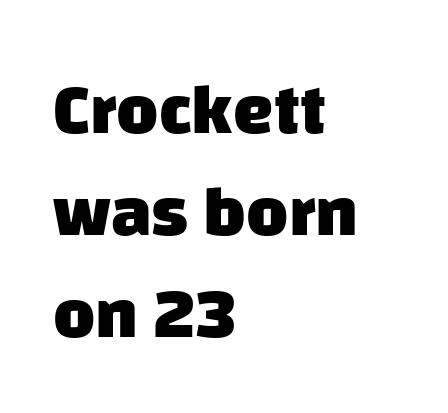
Q: Is the text bold? A: Yes.
Q: Is the typeface a serif or a sans-serif typeface? A: Sans-serif.
Q: Is the text underlined? A: No.
Q: How is the paragraph aligned? A: Left-aligned.
Q: Is the spacing between letters normal or unusually wide? A: Normal.
Q: Is the spacing between lines tight, normal or loose? A: Normal.
Q: Width (condensed, normal, or wide)? A: Normal.
Q: Stroke contrast? A: Low.
Q: x-height? A: Large.
Q: Monospaced? A: No.
